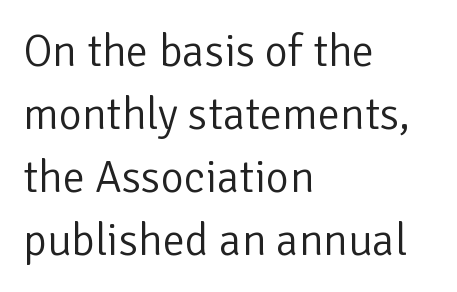
The image shows 45 px light sans-serif type, upright; set left-aligned, normal line spacing (1.4x), normal letter spacing, not underlined; low stroke contrast and a medium x-height.
